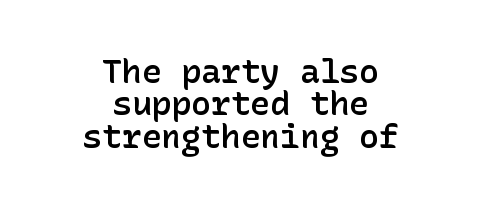
{"serif": "no", "italic": "no", "bold": "semi", "weight": "semibold", "width": "normal", "stroke_contrast": "low", "x_height": "medium", "underline": "no", "align": "center", "line_spacing": "tight", "line_spacing_ratio": 0.98, "letter_spacing": "normal", "letter_spacing_em": 0.0, "glyph_px": 33}
